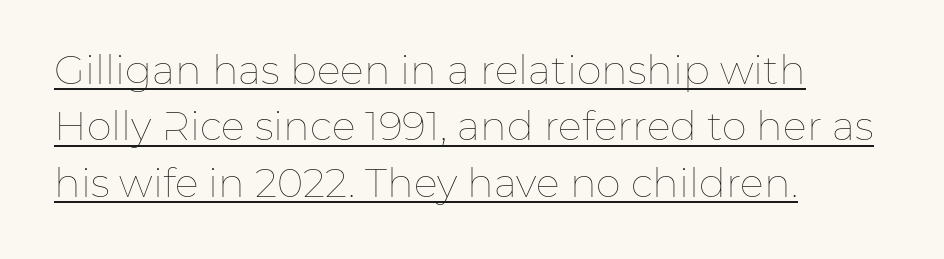
{"italic": "no", "bold": "no", "weight": "thin", "width": "normal", "stroke_contrast": "low", "x_height": "medium", "monospaced": "no", "underline": "yes", "align": "left", "line_spacing": "normal", "line_spacing_ratio": 1.41, "letter_spacing": "normal", "letter_spacing_em": 0.0, "glyph_px": 40}
